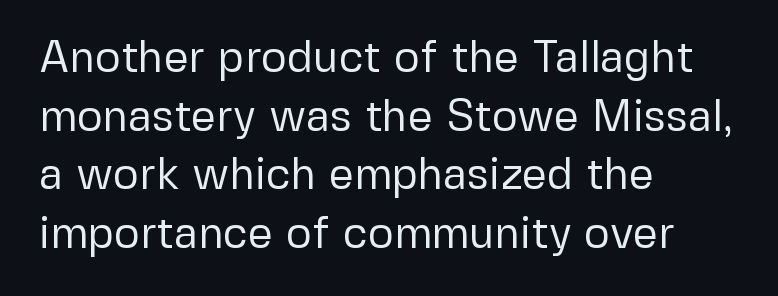
The typeface chosen for these lines omits serifs. Whoever set this chose a conventional vertical rhythm. Layout note: lines flush left. Think standard paragraph weight, or any step lighter than that. Spacing verdict: proportional, widths tailored to each character.
